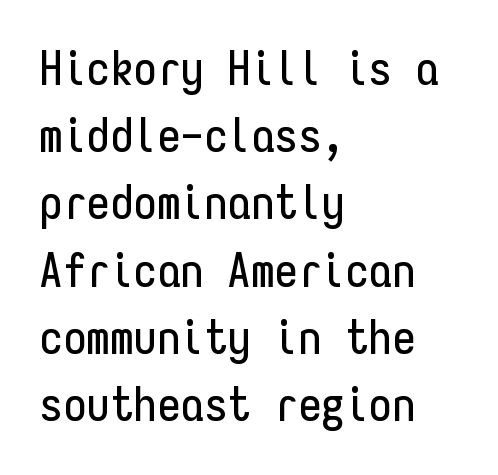
The image shows 47 px condensed sans-serif type, upright, monospaced; set left-aligned, normal line spacing (1.43x), normal letter spacing, not underlined; low stroke contrast and a medium x-height.
